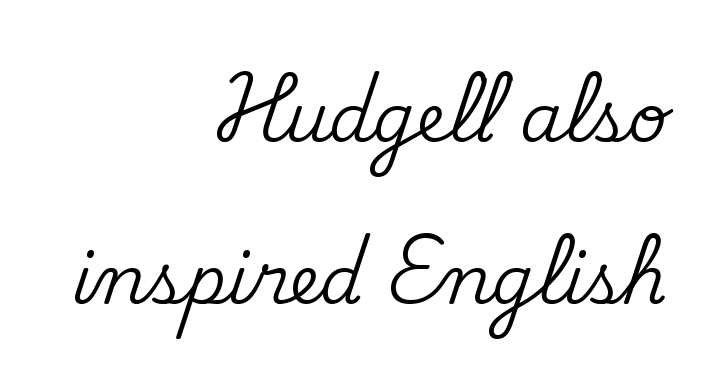
{"width": "normal", "stroke_contrast": "medium", "x_height": "small", "monospaced": "no", "underline": "no", "align": "right", "line_spacing": "loose", "line_spacing_ratio": 2.38, "letter_spacing": "normal", "letter_spacing_em": 0.0, "glyph_px": 68}
